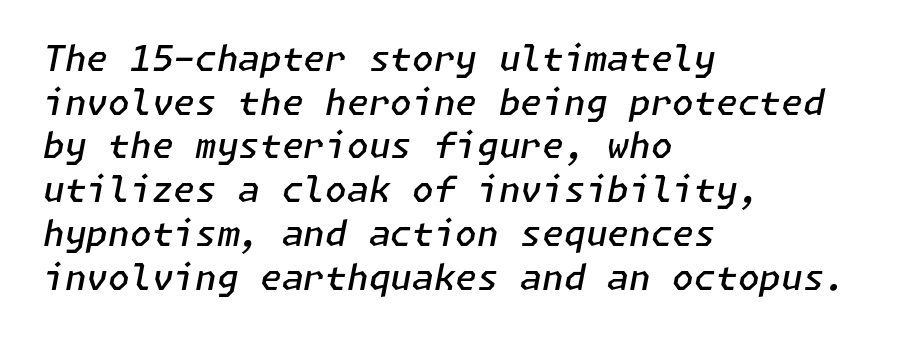
Line spacing here is normal. This rendering uses left alignment, leaving the right contour irregular. Descenders are the only things crossing below the line. You can tell it's italic because the verticals aren't actually vertical. In terms of weight, the rendering is demibold, just under bold. No extra tracking has been applied to these lines.
